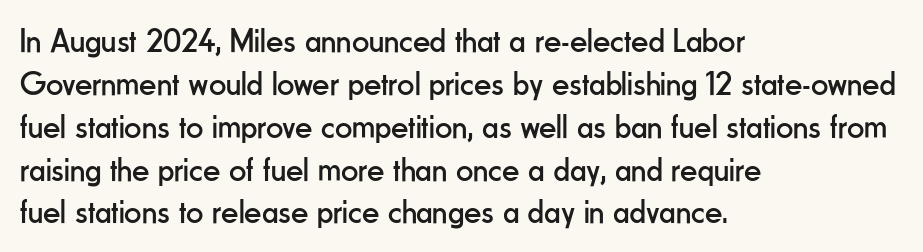
The line-height multiplier appears to be the usual default. Just letters on the line, the space beneath them empty. Each stroke keeps to a modest, everyday thickness or less. The lettering stays uniformly vertical, giving the passage a roman look. Horizontally, the lines are justified to the leading edge only.
